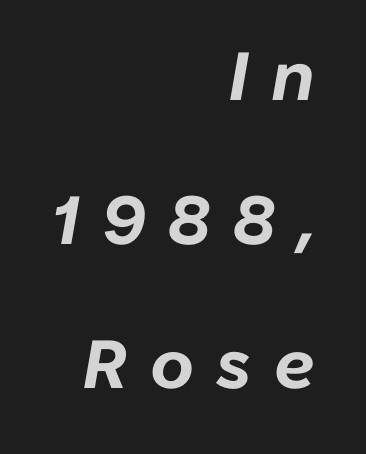
{"italic": "yes", "lean": "right", "slant_degrees": 10, "bold": "yes", "weight": "bold", "width": "normal", "stroke_contrast": "low", "x_height": "medium", "monospaced": "no", "underline": "no", "align": "right", "line_spacing": "loose", "line_spacing_ratio": 2.12, "letter_spacing": "wide", "letter_spacing_em": 0.33, "glyph_px": 68}
